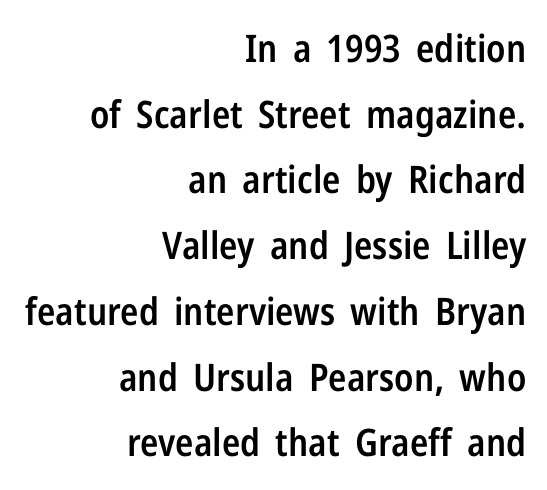
The image shows 38 px semibold, condensed sans-serif type, upright; set right-aligned, line spacing 1.73x, normal letter spacing, not underlined; low stroke contrast and a medium x-height.
